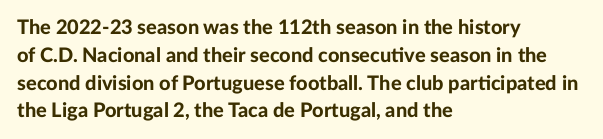
Is there any slant? The stems are plumb. Notice how thick the strokes are: this is what a full bold looks like. The vertical gap from one line to the next is medium. Leftover space on each line is placed entirely after the last word. The zone under the glyphs is completely vacant.
